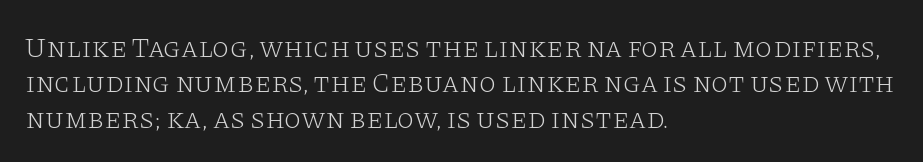
Q: Is the text bold? A: No.
Q: Is the text italic (slanted)? A: No, it is upright.
Q: Is the typeface a serif or a sans-serif typeface? A: Serif.
Q: Is the text underlined? A: No.
Q: How is the paragraph aligned? A: Left-aligned.
Q: Is the spacing between letters normal or unusually wide? A: Normal.
Q: Is the spacing between lines tight, normal or loose? A: Normal.
Q: Width (condensed, normal, or wide)? A: Wide.
Q: Stroke contrast? A: Low.
Q: x-height? A: Large.
Q: Monospaced? A: No.
